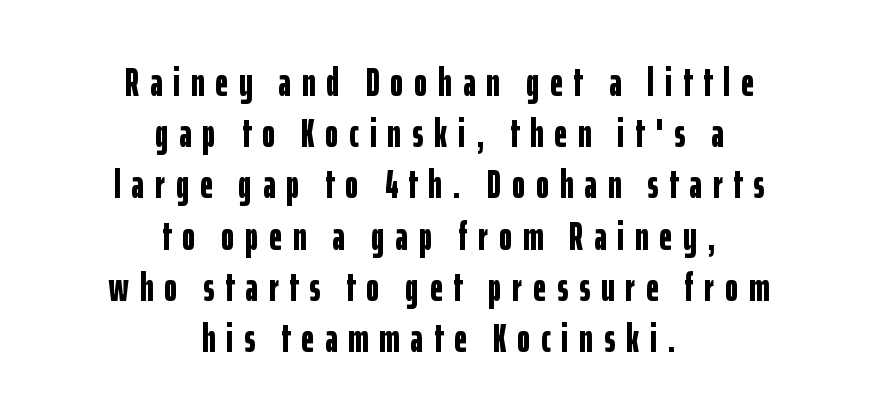
{"serif": "no", "italic": "no", "bold": "yes", "weight": "bold", "width": "condensed", "stroke_contrast": "low", "x_height": "medium", "monospaced": "no", "underline": "no", "align": "center", "line_spacing": "normal", "line_spacing_ratio": 1.28, "letter_spacing": "wide", "letter_spacing_em": 0.27, "glyph_px": 40}
